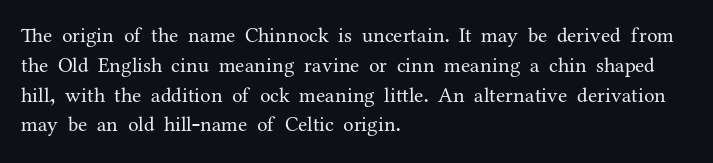
{"italic": "no", "bold": "no", "underline": "no", "align": "left", "line_spacing": "normal", "line_spacing_ratio": 1.42, "letter_spacing": "normal", "letter_spacing_em": 0.0, "glyph_px": 21}
